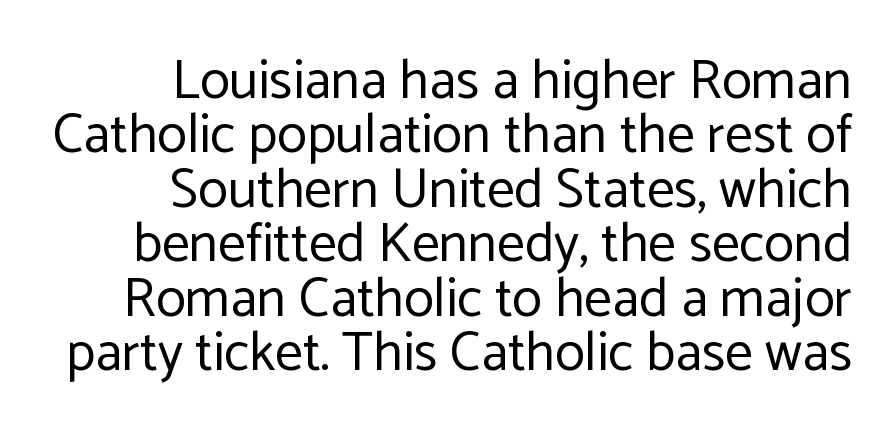
{"serif": "no", "italic": "no", "bold": "no", "weight": "regular", "width": "normal", "stroke_contrast": "low", "x_height": "medium", "monospaced": "no", "underline": "no", "align": "right", "line_spacing": "tight", "line_spacing_ratio": 0.99, "letter_spacing": "normal", "letter_spacing_em": 0.0, "glyph_px": 55}
